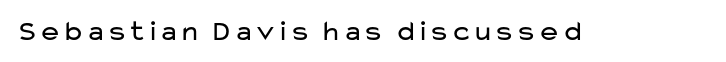
Q: Is the text bold? A: No.
Q: Is the text italic (slanted)? A: No, it is upright.
Q: Is the typeface a serif or a sans-serif typeface? A: Sans-serif.
Q: Is the text underlined? A: No.
Q: Is the spacing between letters normal or unusually wide? A: Normal.
Q: Width (condensed, normal, or wide)? A: Wide.
Q: Stroke contrast? A: Low.
Q: x-height? A: Medium.
Q: Monospaced? A: No.
